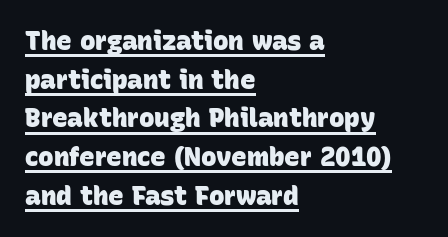
Each line of the rendering has a horizontal stroke beneath the glyphs. The sample has been set heavy, in full bold. Which margin do the lines hug? The left one — the right edge is uneven. This block has exactly the height ordinary leading produces. Each word holds together tightly as a unit, with standard inter-letter gaps.
